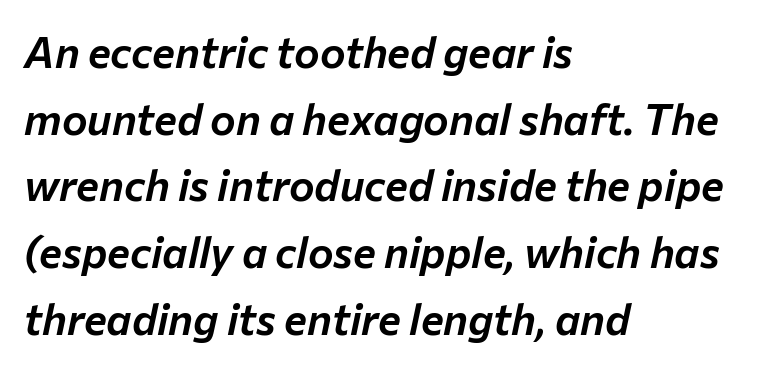
The image shows 43 px text type, italic (leaning right); set left-aligned, normal line spacing (1.55x), normal letter spacing, not underlined; low stroke contrast and a medium x-height.
